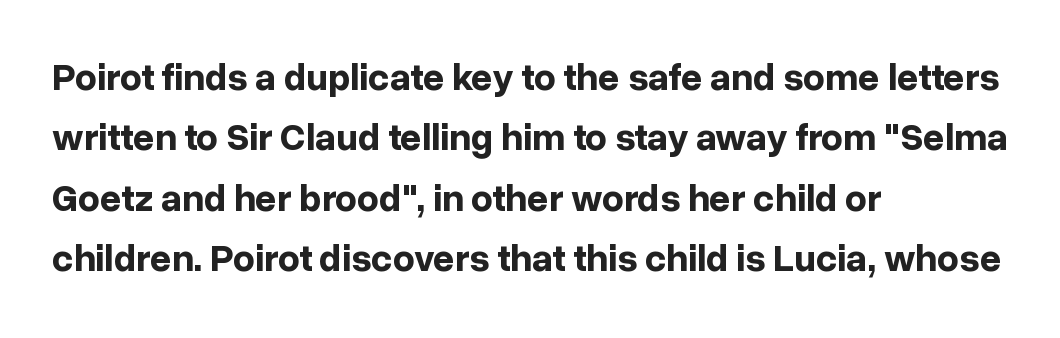
Q: Is the text bold? A: Yes.
Q: Is the text italic (slanted)? A: No, it is upright.
Q: Is the typeface a serif or a sans-serif typeface? A: Sans-serif.
Q: Is the text underlined? A: No.
Q: How is the paragraph aligned? A: Left-aligned.
Q: Is the spacing between letters normal or unusually wide? A: Normal.
Q: Is the spacing between lines tight, normal or loose? A: Normal.
Q: Width (condensed, normal, or wide)? A: Normal.
Q: Stroke contrast? A: Low.
Q: x-height? A: Medium.
Q: Monospaced? A: No.
